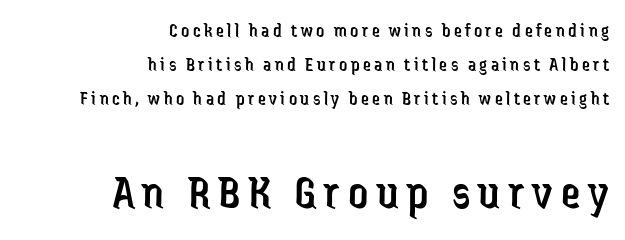
Q: Is the text bold? A: No.
Q: Is the text italic (slanted)? A: No, it is upright.
Q: Is the typeface a serif or a sans-serif typeface? A: Sans-serif.
Q: Is the text underlined? A: No.
Q: How is the paragraph aligned? A: Right-aligned.
Q: Is the spacing between lines tight, normal or loose? A: Normal.
Q: Which block of text is set in a larger size, the first (top) or the second (bottom)? A: The second (bottom) one.
Q: Width (condensed, normal, or wide)? A: Condensed.
Q: Stroke contrast? A: Low.
Q: x-height? A: Medium.
Q: Monospaced? A: No.
